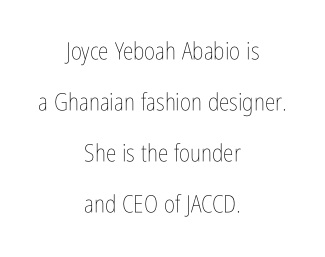
The image shows 24 px text type, upright; set centered, loose line spacing (2.12x), normal letter spacing, not underlined.
